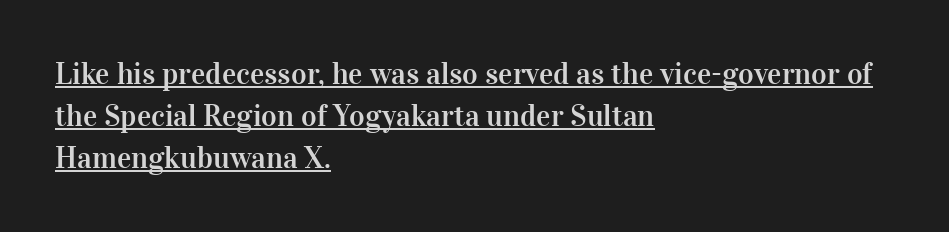
Q: Is the text italic (slanted)? A: No, it is upright.
Q: Is the typeface a serif or a sans-serif typeface? A: Serif.
Q: Is the text underlined? A: Yes.
Q: How is the paragraph aligned? A: Left-aligned.
Q: Is the spacing between letters normal or unusually wide? A: Normal.
Q: Is the spacing between lines tight, normal or loose? A: Normal.
Q: Width (condensed, normal, or wide)? A: Normal.
Q: Stroke contrast? A: High.
Q: x-height? A: Medium.
Q: Monospaced? A: No.
